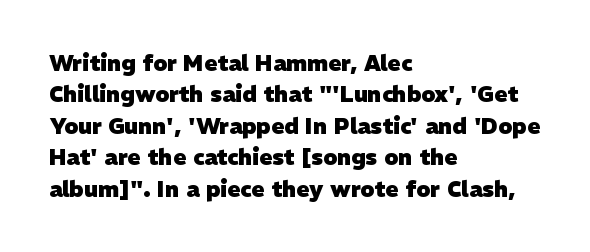
Q: Is the text bold? A: Yes.
Q: Is the text underlined? A: No.
Q: How is the paragraph aligned? A: Left-aligned.
Q: Is the spacing between letters normal or unusually wide? A: Normal.
Q: Is the spacing between lines tight, normal or loose? A: Normal.
